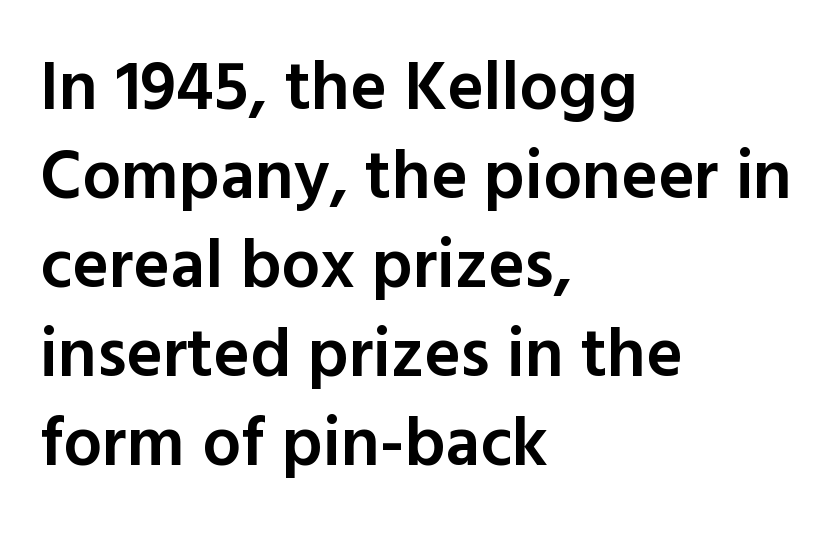
The image shows 69 px semibold sans-serif type, upright; set left-aligned, normal line spacing (1.29x), normal letter spacing, not underlined; a medium x-height.
